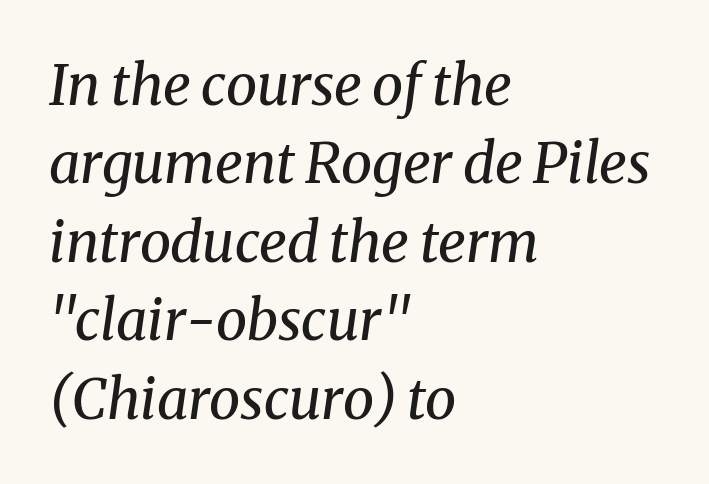
The passage shown is typed in a proportional face where columns would drift. The strokes are not fattened; the text isn't bold. An italicized treatment has been applied to the whole sample. Is the letter spacing exaggerated? No — it looks like the ordinary default.
